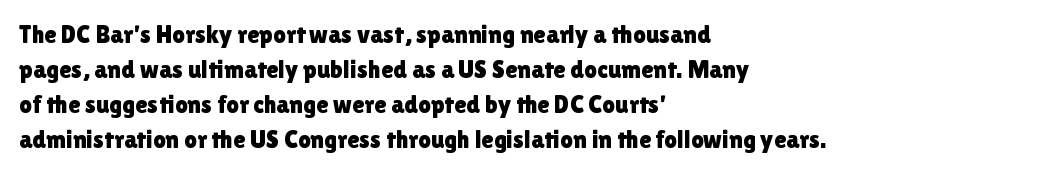
Q: Is the text italic (slanted)? A: No, it is upright.
Q: Is the text underlined? A: No.
Q: How is the paragraph aligned? A: Left-aligned.
Q: Is the spacing between letters normal or unusually wide? A: Normal.
Q: Is the spacing between lines tight, normal or loose? A: Normal.
